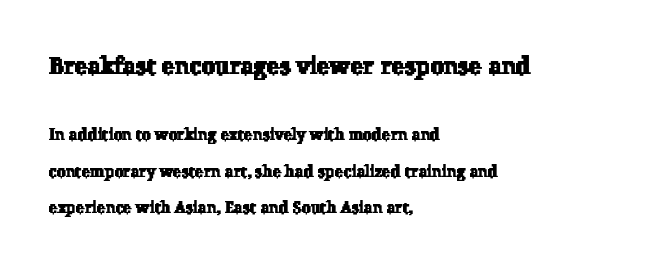
{"underline": "no", "align": "left", "line_spacing": "loose", "line_spacing_ratio": 2.29, "letter_spacing": "normal", "letter_spacing_em": 0.0, "larger_block": "first", "size_ratio": 1.5, "glyph_px": 24}
